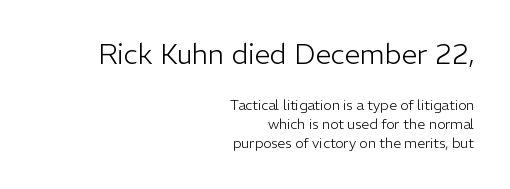
The image shows 28 px light sans-serif type, upright; set right-aligned, normal line spacing (1.35x), normal letter spacing, not underlined; the first (top) block is 2.0x larger; low stroke contrast and a medium x-height.
